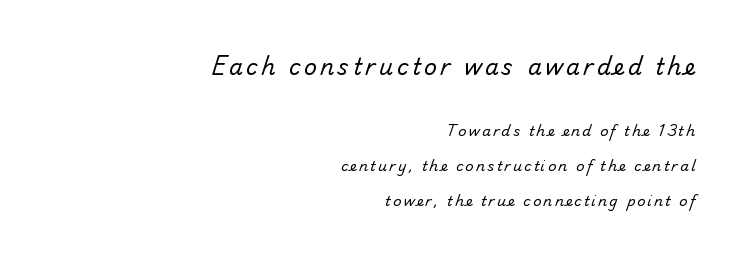
The image shows 22 px text type; set right-aligned, loose line spacing (2.49x), not underlined; the first (top) block is 1.57x larger.
